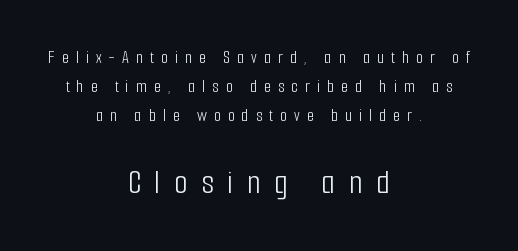
Q: Is the text bold? A: No.
Q: Is the text italic (slanted)? A: No, it is upright.
Q: Is the typeface a serif or a sans-serif typeface? A: Sans-serif.
Q: Is the text underlined? A: No.
Q: How is the paragraph aligned? A: Centered.
Q: Is the spacing between letters normal or unusually wide? A: Unusually wide.
Q: Is the spacing between lines tight, normal or loose? A: Normal.
Q: Which block of text is set in a larger size, the first (top) or the second (bottom)? A: The second (bottom) one.
Q: Width (condensed, normal, or wide)? A: Condensed.
Q: Stroke contrast? A: Low.
Q: x-height? A: Medium.
Q: Monospaced? A: No.
